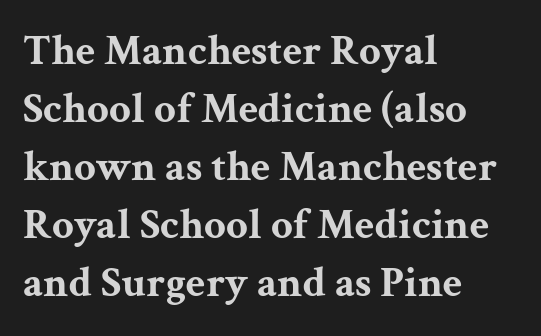
The image shows 43 px bold, wide serif type, upright; set left-aligned, normal line spacing (1.35x), normal letter spacing, not underlined; medium stroke contrast and a medium x-height.
